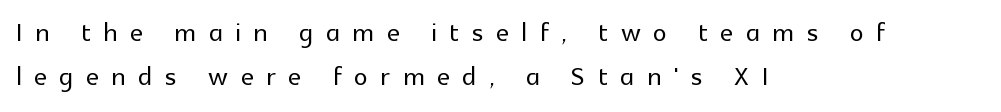
The image shows 35 px sans-serif type, upright; set left-aligned, normal line spacing (1.25x), unusually wide letter spacing (+0.36 em), not underlined; a medium x-height.
